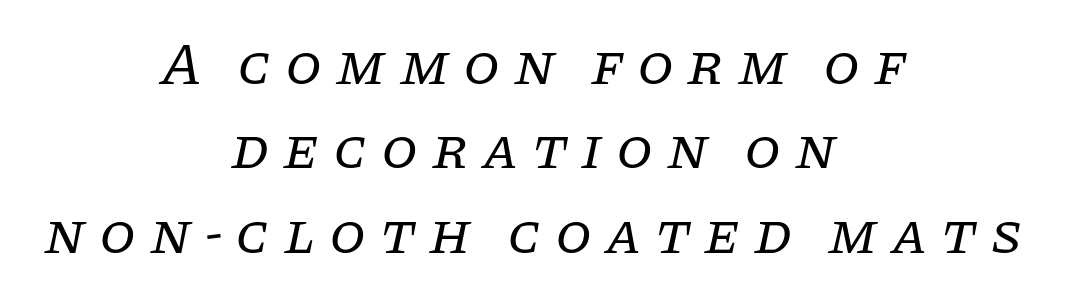
{"serif": "yes", "italic": "yes", "lean": "right", "slant_degrees": 11, "bold": "no", "weight": "regular", "width": "normal", "stroke_contrast": "low", "x_height": "large", "monospaced": "no", "underline": "no", "align": "center", "line_spacing": "normal", "line_spacing_ratio": 1.43, "letter_spacing": "wide", "letter_spacing_em": 0.23, "glyph_px": 59}
